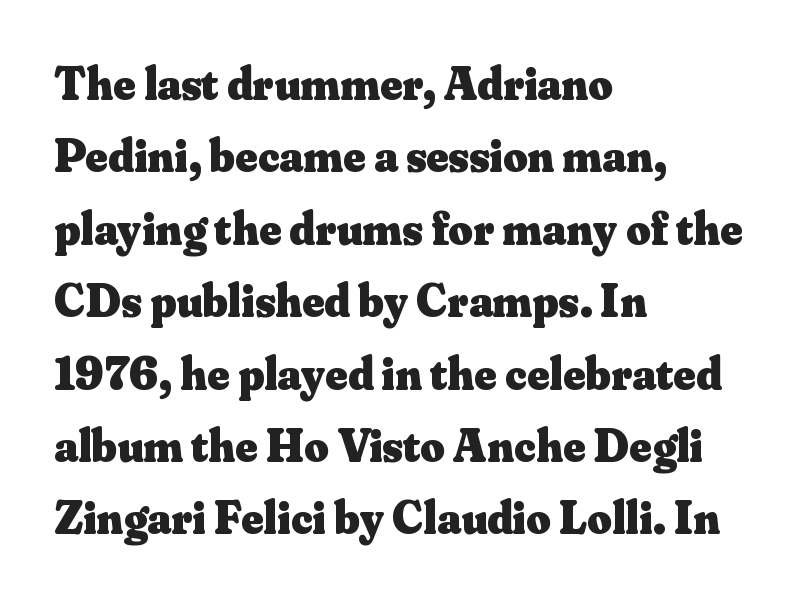
{"serif": "yes", "italic": "no", "bold": "yes", "weight": "heavy", "width": "normal", "stroke_contrast": "medium", "x_height": "small", "monospaced": "no", "underline": "no", "align": "left", "line_spacing": "normal", "line_spacing_ratio": 1.54, "letter_spacing": "normal", "letter_spacing_em": 0.0, "glyph_px": 47}
